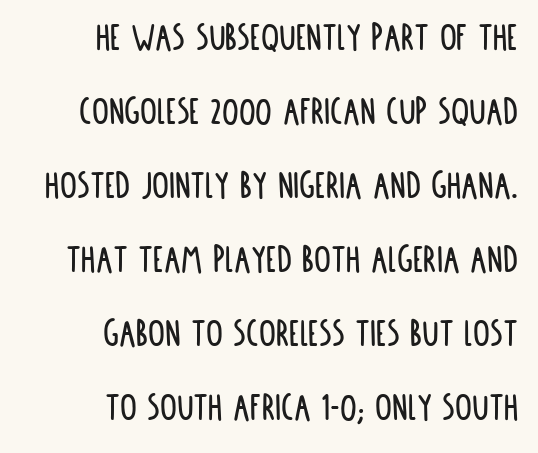
The image shows 42 px condensed sans-serif type, upright; set right-aligned, line spacing 1.76x, normal letter spacing, not underlined; low stroke contrast and a large x-height.
